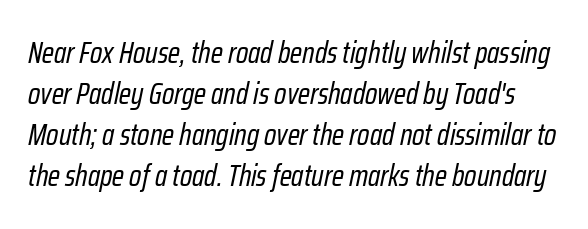
The image shows 30 px regular-weight, condensed type, italic (leaning right); set normal line spacing (1.37x), normal letter spacing, not underlined; low stroke contrast and a medium x-height.
